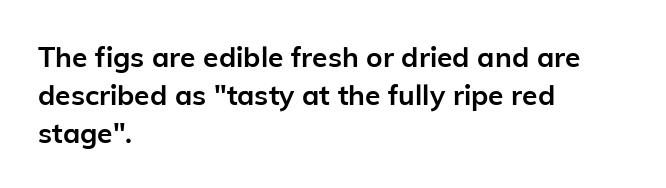
The image shows 28 px semibold sans-serif type, upright; set left-aligned, normal line spacing (1.35x), normal letter spacing, not underlined; low stroke contrast and a medium x-height.
